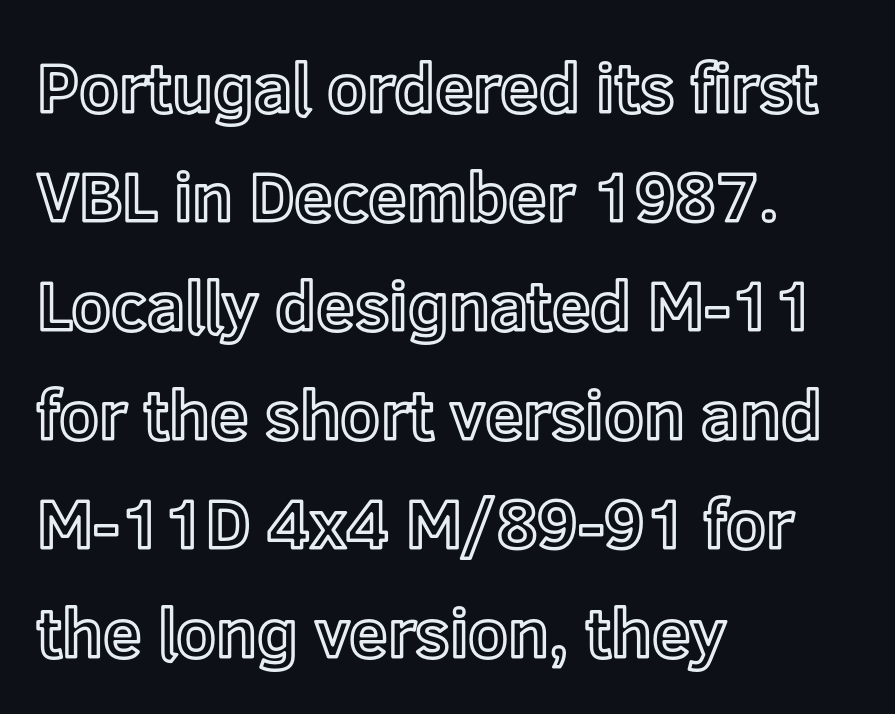
Q: Is the text italic (slanted)? A: No, it is upright.
Q: Is the text underlined? A: No.
Q: How is the paragraph aligned? A: Left-aligned.
Q: Is the spacing between letters normal or unusually wide? A: Normal.
Q: Is the spacing between lines tight, normal or loose? A: Normal.
Q: Width (condensed, normal, or wide)? A: Normal.
Q: x-height? A: Medium.
Q: Monospaced? A: No.
